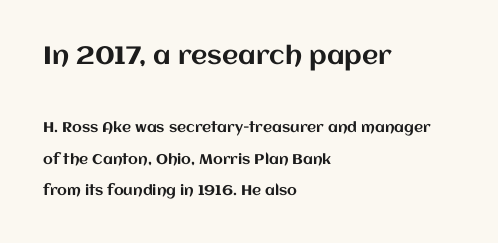
The image shows 25 px text type, upright; set left-aligned, loose line spacing (2.27x), normal letter spacing, not underlined; the first (top) block is 1.79x larger.
